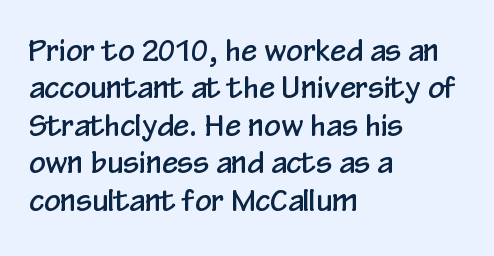
The image shows 29 px condensed sans-serif type, upright; set left-aligned, normal line spacing (1.29x), normal letter spacing, not underlined; low stroke contrast and a medium x-height.
